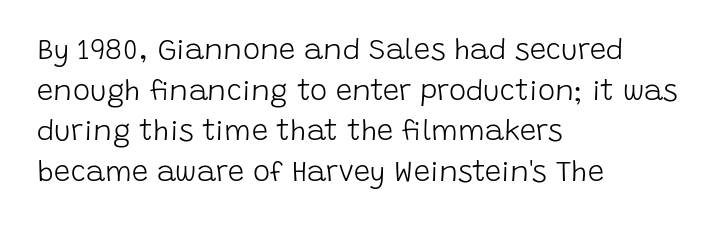
The image shows 29 px light sans-serif type, upright; set left-aligned, normal line spacing (1.4x), normal letter spacing, not underlined; low stroke contrast and a large x-height.
